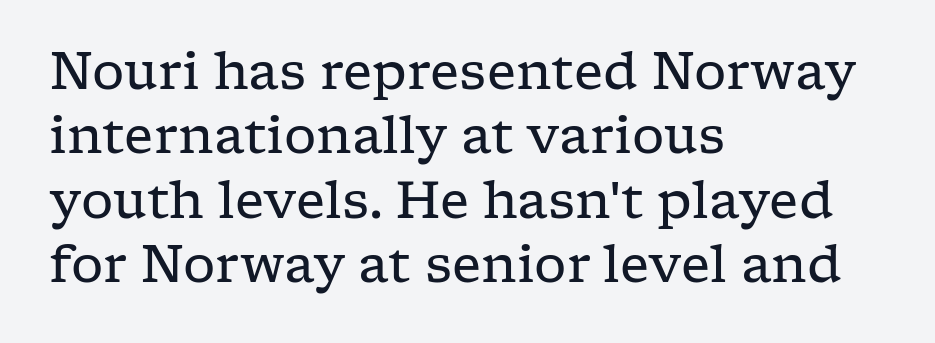
{"serif": "yes", "italic": "no", "bold": "no", "weight": "regular", "width": "wide", "stroke_contrast": "low", "x_height": "medium", "monospaced": "no", "underline": "no", "align": "left", "line_spacing": "normal", "line_spacing_ratio": 1.26, "letter_spacing": "normal", "letter_spacing_em": 0.0, "glyph_px": 51}
